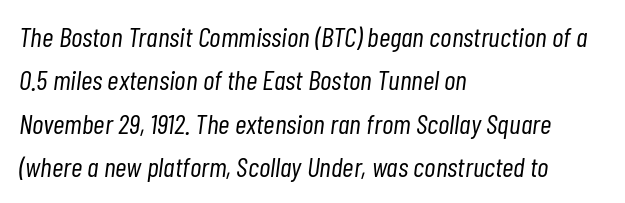
The image shows 28 px light, condensed type, italic (leaning right); set left-aligned, normal line spacing (1.55x), normal letter spacing, not underlined; low stroke contrast and a medium x-height.
